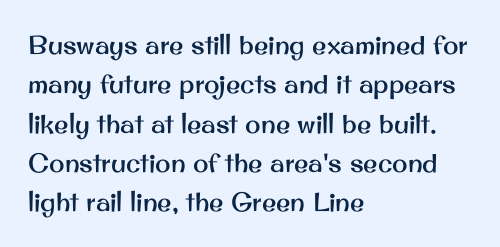
This rendering features lettering with no underline. Every row of glyphs begins at an identical x-position on the left. The leading is moderate, giving the passage an even texture. When letters stand straight like this, we call the style roman or upright.
